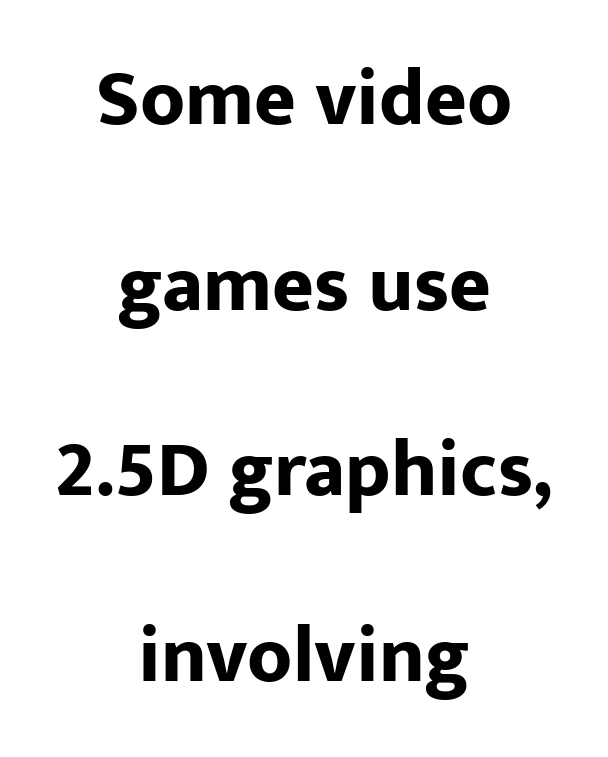
Q: Is the text bold? A: Yes.
Q: Is the text italic (slanted)? A: No, it is upright.
Q: Is the typeface a serif or a sans-serif typeface? A: Sans-serif.
Q: Is the text underlined? A: No.
Q: How is the paragraph aligned? A: Centered.
Q: Is the spacing between letters normal or unusually wide? A: Normal.
Q: Is the spacing between lines tight, normal or loose? A: Loose.
Q: Width (condensed, normal, or wide)? A: Normal.
Q: Stroke contrast? A: Low.
Q: x-height? A: Medium.
Q: Monospaced? A: No.
